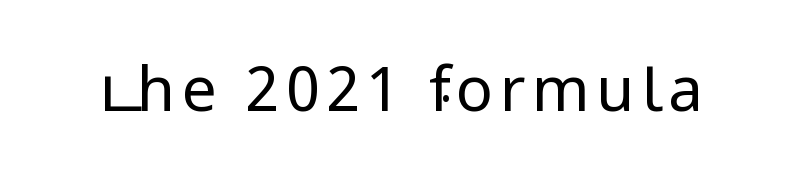
Looks like regular typesetting: each glyph gets only the width it needs. A sans-serif font was chosen for this passage. The zone under the glyphs is completely vacant. The lettering stays uniformly vertical, giving the passage a roman look. Stems here are at most as thick as an everyday book face.
